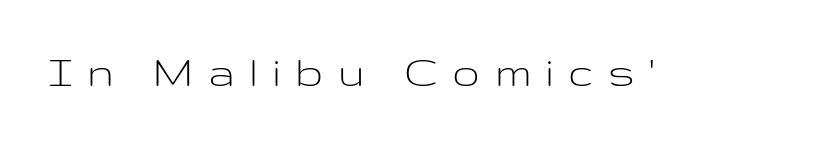
Q: Is the text bold? A: No.
Q: Is the text italic (slanted)? A: No, it is upright.
Q: Is the typeface a serif or a sans-serif typeface? A: Sans-serif.
Q: Is the text underlined? A: No.
Q: Is the spacing between letters normal or unusually wide? A: Unusually wide.
Q: Width (condensed, normal, or wide)? A: Wide.
Q: Stroke contrast? A: Low.
Q: x-height? A: Medium.
Q: Monospaced? A: No.
